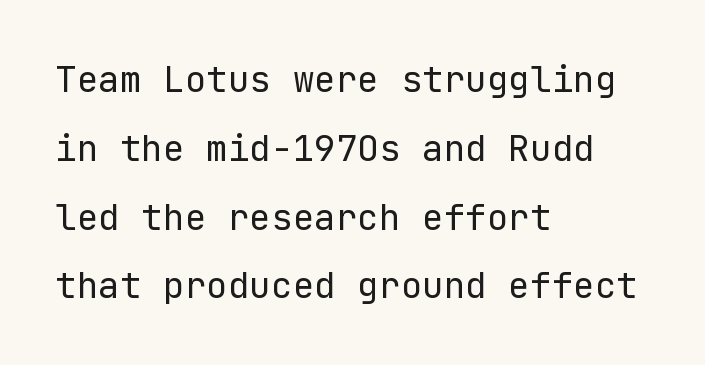
Summary of vertical rhythm: relaxed, with wide interline spacing. Rule under the text: the space is simply empty. Is the stroke heavy? The answer is a plain regular-or-lighter. Nope, no serifs anywhere on these letters. One-word summary of the alignment: left.
